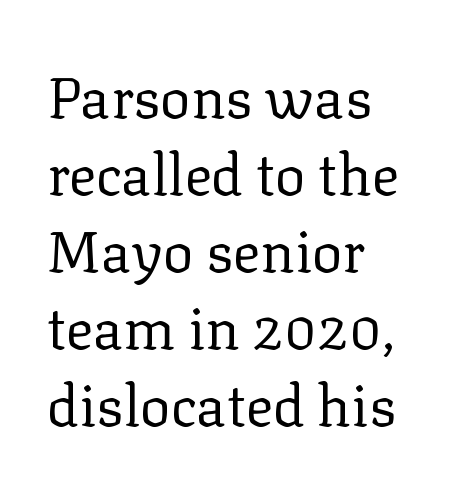
The image shows 57 px regular-weight serif type, upright; set left-aligned, normal line spacing (1.35x), normal letter spacing, not underlined; low stroke contrast and a medium x-height.
